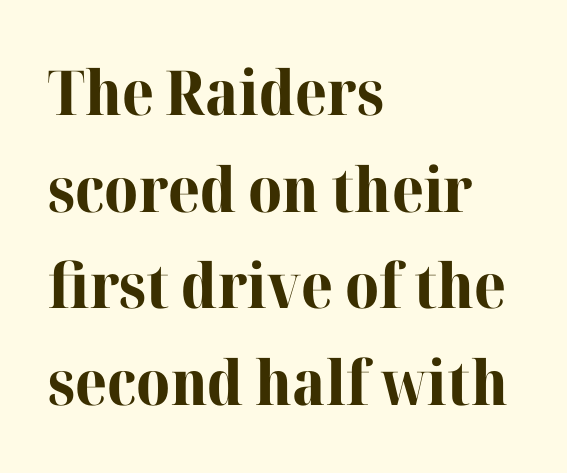
The image shows 62 px bold serif type, upright; set left-aligned, normal line spacing (1.56x), normal letter spacing, not underlined; high stroke contrast and a medium x-height.
